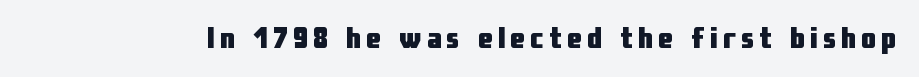
{"serif": "no", "italic": "no", "bold": "yes", "weight": "heavy", "width": "condensed", "stroke_contrast": "low", "x_height": "medium", "monospaced": "no", "underline": "no", "glyph_px": 30}
